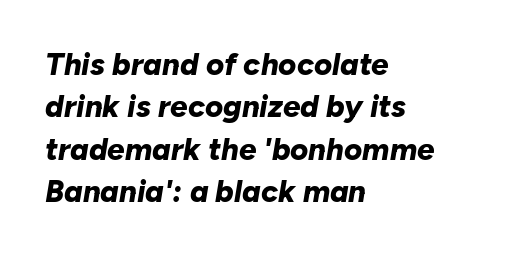
The image shows 31 px bold type, italic (leaning right); set left-aligned, normal line spacing (1.37x), normal letter spacing, not underlined; low stroke contrast and a medium x-height.
